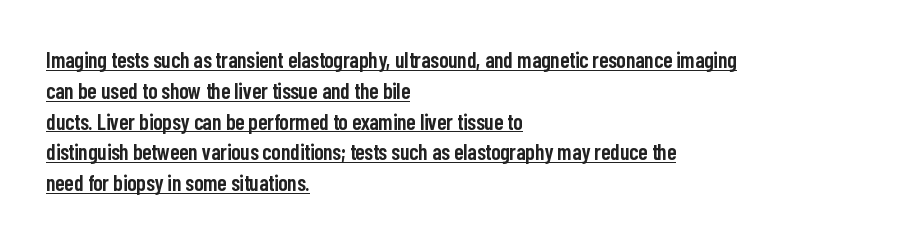
Q: Is the text bold? A: Semi-bold.
Q: Is the text italic (slanted)? A: No, it is upright.
Q: Is the text underlined? A: Yes.
Q: How is the paragraph aligned? A: Left-aligned.
Q: Is the spacing between letters normal or unusually wide? A: Normal.
Q: Is the spacing between lines tight, normal or loose? A: Normal.
